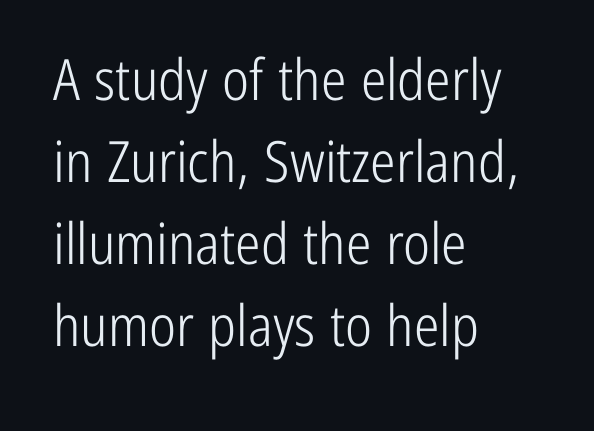
Leftover space on each line is placed entirely after the last word. The axis of the letterforms is exactly vertical. Whoever set this chose a conventional vertical rhythm. Each word holds together tightly as a unit, with standard inter-letter gaps. Unmarked baselines from the first word to the last.
